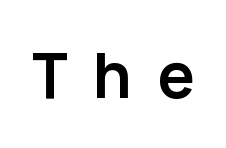
Q: Is the text bold? A: Yes.
Q: Is the text italic (slanted)? A: No, it is upright.
Q: Is the typeface a serif or a sans-serif typeface? A: Sans-serif.
Q: Is the text underlined? A: No.
Q: Is the spacing between letters normal or unusually wide? A: Unusually wide.
Q: Width (condensed, normal, or wide)? A: Normal.
Q: Stroke contrast? A: Low.
Q: x-height? A: Medium.
Q: Monospaced? A: No.
